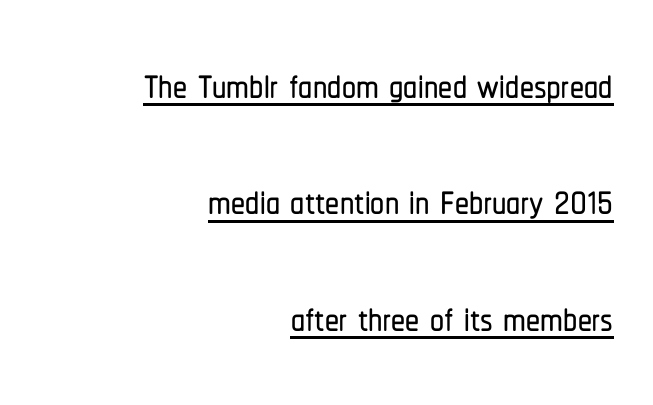
Letterform terminals end flat and unadorned throughout the passage. Nope, not italic — everything's standing straight. Regarding leading, the lines here are spaced well apart. Emphasis is given by a line drawn under the lettering. You could not count columns in this text — the font is proportionally spaced.
